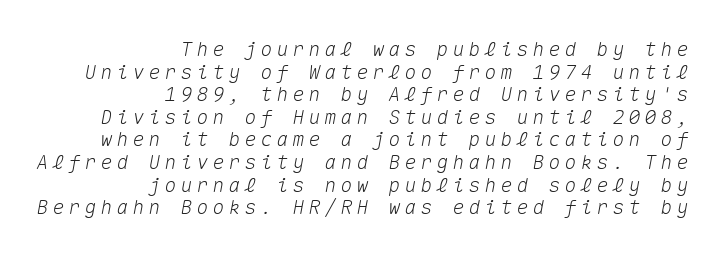
The image shows 20 px text type, italic (leaning right); set right-aligned, tight line spacing (1.13x), unusually wide letter spacing (+0.2 em), not underlined.
